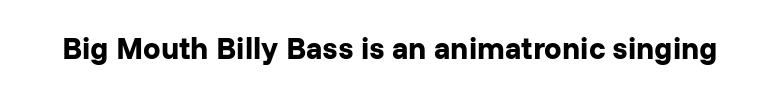
{"serif": "no", "italic": "no", "bold": "yes", "weight": "bold", "width": "normal", "stroke_contrast": "low", "x_height": "medium", "monospaced": "no", "underline": "no", "letter_spacing": "normal", "letter_spacing_em": 0.0, "glyph_px": 31}
